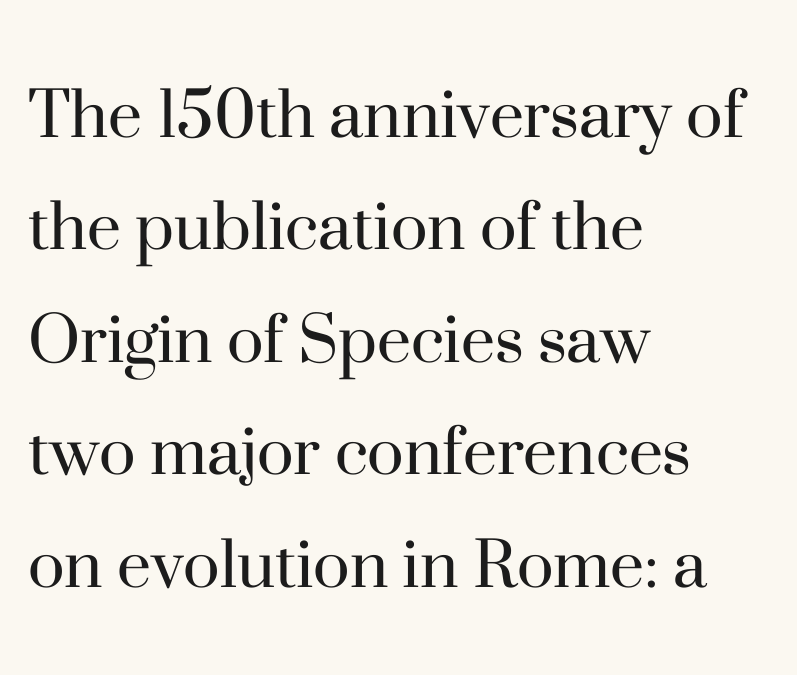
The image shows 77 px regular-weight serif type, upright; set left-aligned, normal line spacing (1.46x), normal letter spacing, not underlined; high stroke contrast and a small x-height.
